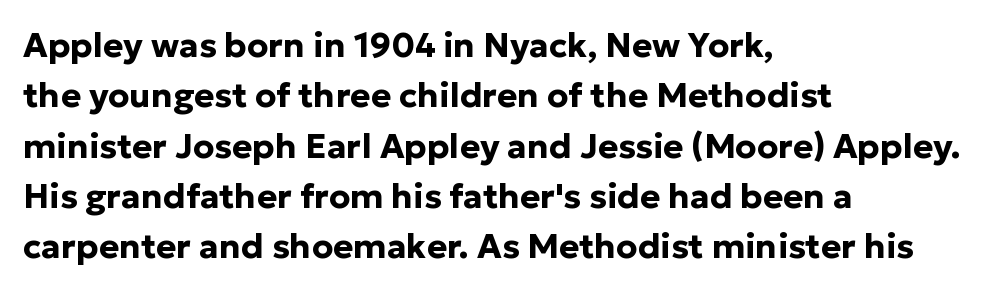
Q: Is the text bold? A: Yes.
Q: Is the text italic (slanted)? A: No, it is upright.
Q: Is the typeface a serif or a sans-serif typeface? A: Sans-serif.
Q: Is the text underlined? A: No.
Q: How is the paragraph aligned? A: Left-aligned.
Q: Is the spacing between letters normal or unusually wide? A: Normal.
Q: Is the spacing between lines tight, normal or loose? A: Normal.
Q: Width (condensed, normal, or wide)? A: Normal.
Q: Stroke contrast? A: Low.
Q: x-height? A: Medium.
Q: Monospaced? A: No.
